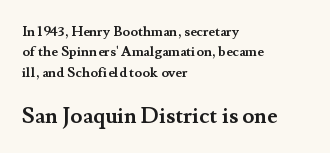
{"italic": "no", "bold": "yes", "underline": "no", "align": "left", "line_spacing": "normal", "line_spacing_ratio": 1.46, "letter_spacing": "normal", "letter_spacing_em": 0.0, "larger_block": "second", "size_ratio": 1.57, "glyph_px": 22}
